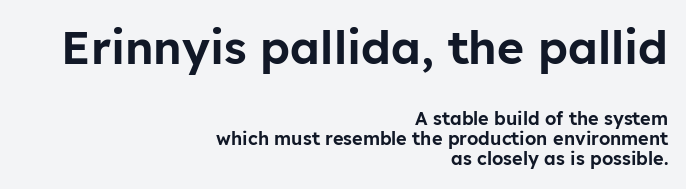
The image shows 46 px sans-serif type, upright; set right-aligned, tight line spacing (1.13x), normal letter spacing, not underlined; the first (top) block is 2.56x larger; low stroke contrast and a medium x-height.
